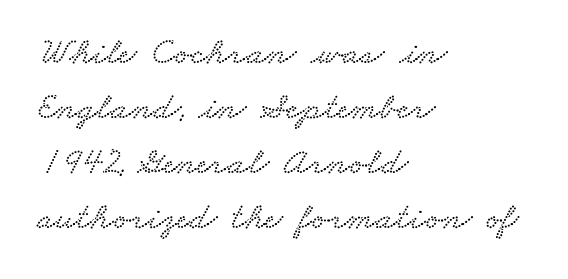
{"serif": "yes", "width": "wide", "stroke_contrast": "low", "x_height": "small", "monospaced": "no", "underline": "no", "align": "left", "line_spacing": "normal", "line_spacing_ratio": 1.45, "letter_spacing": "normal", "letter_spacing_em": 0.0, "glyph_px": 38}
